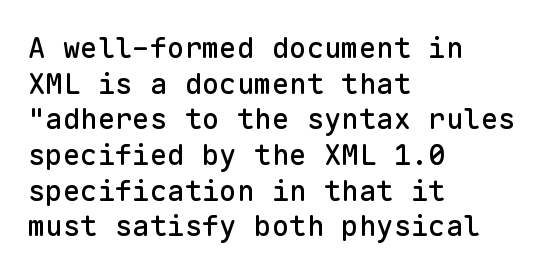
Q: Is the text italic (slanted)? A: No, it is upright.
Q: Is the typeface a serif or a sans-serif typeface? A: Sans-serif.
Q: Is the text underlined? A: No.
Q: How is the paragraph aligned? A: Left-aligned.
Q: Is the spacing between letters normal or unusually wide? A: Normal.
Q: Width (condensed, normal, or wide)? A: Normal.
Q: Stroke contrast? A: Low.
Q: x-height? A: Medium.
Q: Monospaced? A: Yes.
